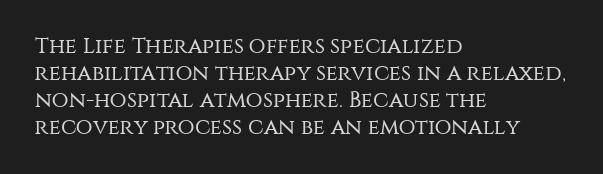
Honestly, the letter spacing is just normal — you wouldn't notice it. A student would call this left alignment; a typographer would say flush left, rag right. The font sits on the lighter half of the weight spectrum, regular included. Just letters on the line, the space beneath them empty.
